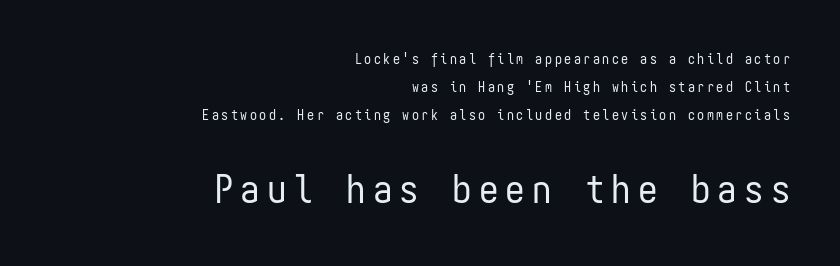
Q: Is the text bold? A: No.
Q: Is the text italic (slanted)? A: No, it is upright.
Q: Is the typeface a serif or a sans-serif typeface? A: Sans-serif.
Q: Is the text underlined? A: No.
Q: How is the paragraph aligned? A: Right-aligned.
Q: Is the spacing between lines tight, normal or loose? A: Loose.
Q: Which block of text is set in a larger size, the first (top) or the second (bottom)? A: The second (bottom) one.
Q: Width (condensed, normal, or wide)? A: Condensed.
Q: Stroke contrast? A: Low.
Q: x-height? A: Medium.
Q: Monospaced? A: Yes.
